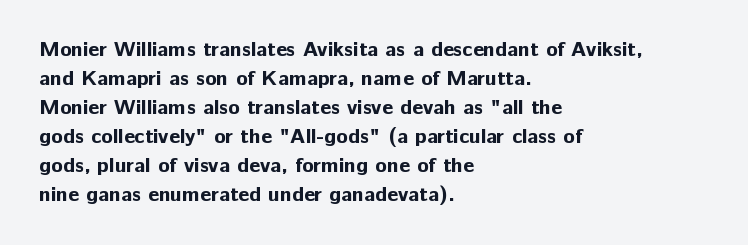
The image shows 21 px bold type, upright; set left-aligned, normal line spacing (1.38x), normal letter spacing, not underlined.
